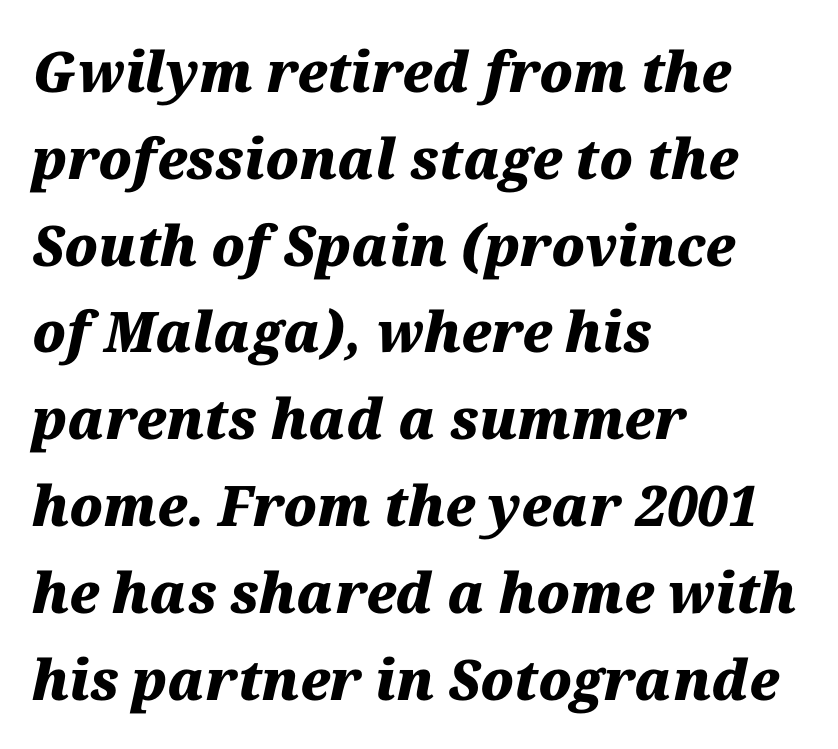
The image shows 56 px heavy type, italic (leaning right); set left-aligned, normal line spacing (1.55x), normal letter spacing, not underlined; medium stroke contrast and a medium x-height.
